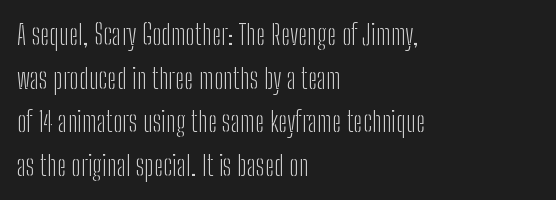
Inter-character spacing is left at the font's built-in metrics. The rows are spaced the way most documents space them. The words here are not underlined. The weight would be labelled regular, book, light, or lighter still. Spacing verdict: proportional, widths tailored to each character. Leftover space on each line is placed entirely after the last word.
